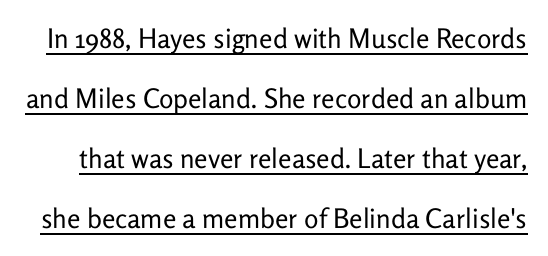
The image shows 27 px text type, upright; set loose line spacing (2.22x), normal letter spacing, underlined.
